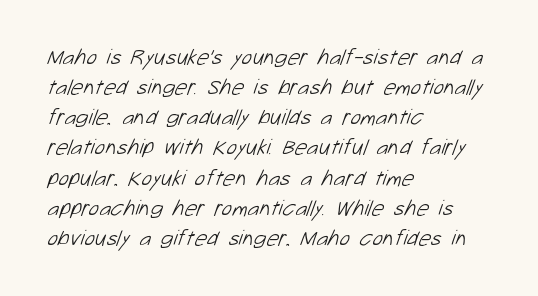
The characters are drawn with everyday or finer stroke widths. A typesetter would call this leading conventional body-copy spacing. Tracking value appears to be zero — textbook default spacing. The paragraph has a hard left edge and a soft right edge.
